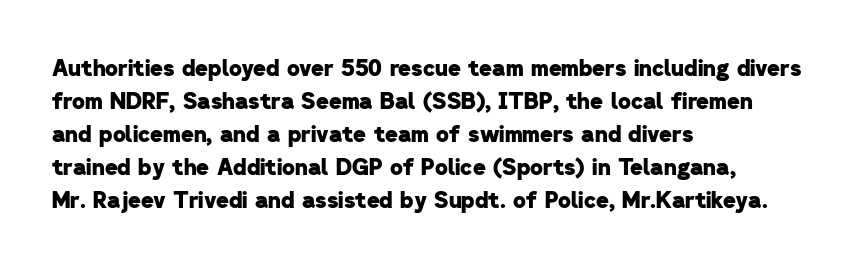
The image shows 22 px bold type; set left-aligned, normal line spacing (1.5x), normal letter spacing, not underlined.
